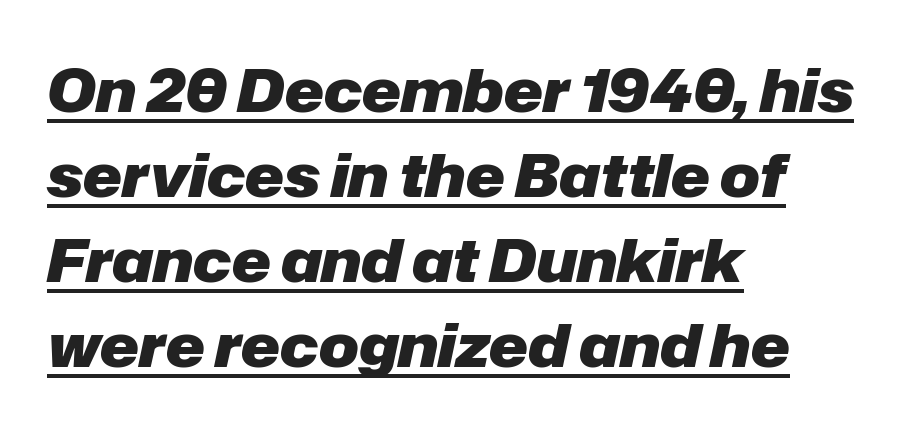
Q: Is the text bold? A: Yes.
Q: Is the text italic (slanted)? A: Yes, it leans right by about 12 degrees.
Q: Is the text underlined? A: Yes.
Q: How is the paragraph aligned? A: Left-aligned.
Q: Is the spacing between letters normal or unusually wide? A: Normal.
Q: Is the spacing between lines tight, normal or loose? A: Normal.
Q: Width (condensed, normal, or wide)? A: Normal.
Q: Stroke contrast? A: Low.
Q: x-height? A: Medium.
Q: Monospaced? A: No.
